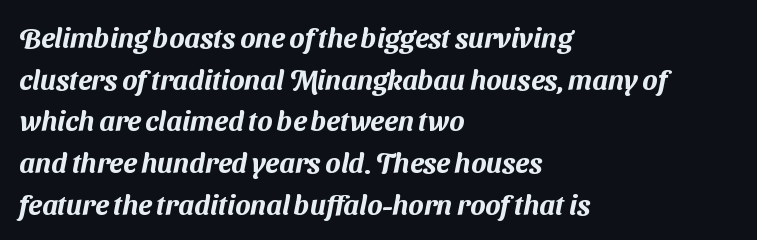
Q: Is the typeface a serif or a sans-serif typeface? A: Sans-serif.
Q: Is the text underlined? A: No.
Q: How is the paragraph aligned? A: Left-aligned.
Q: Is the spacing between letters normal or unusually wide? A: Normal.
Q: Is the spacing between lines tight, normal or loose? A: Normal.
Q: Width (condensed, normal, or wide)? A: Normal.
Q: Stroke contrast? A: Medium.
Q: x-height? A: Medium.
Q: Monospaced? A: No.
